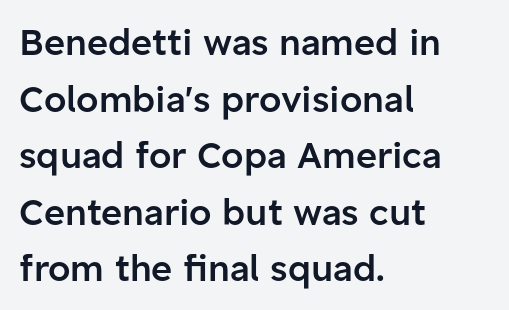
This is the regular roman posture of the typeface. Leftover space on each line is placed entirely after the last word. The typeface chosen for these lines omits serifs. How would I describe the line gaps? Plain and ordinary.
